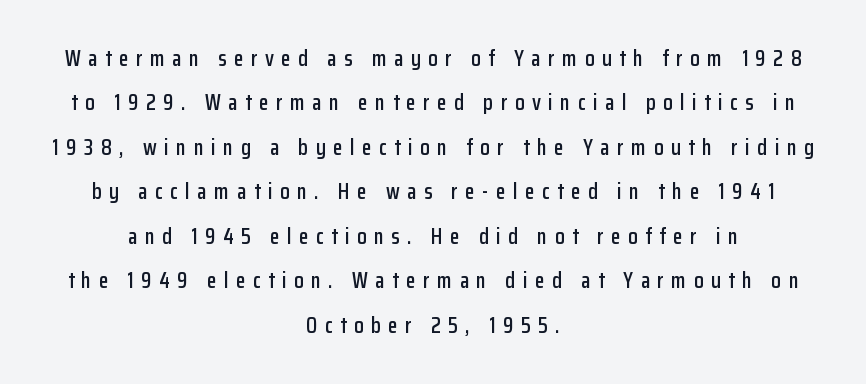
Q: Is the text italic (slanted)? A: No, it is upright.
Q: Is the text underlined? A: No.
Q: How is the paragraph aligned? A: Centered.
Q: Is the spacing between letters normal or unusually wide? A: Unusually wide.
Q: Is the spacing between lines tight, normal or loose? A: Loose.
